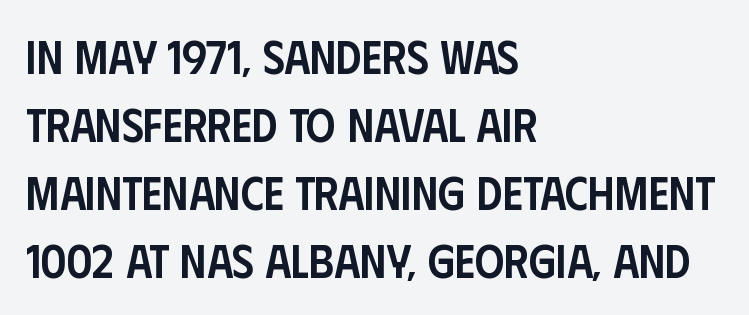
Q: Is the text bold? A: Semi-bold.
Q: Is the text italic (slanted)? A: No, it is upright.
Q: Is the typeface a serif or a sans-serif typeface? A: Sans-serif.
Q: Is the text underlined? A: No.
Q: How is the paragraph aligned? A: Left-aligned.
Q: Is the spacing between letters normal or unusually wide? A: Normal.
Q: Is the spacing between lines tight, normal or loose? A: Normal.
Q: Width (condensed, normal, or wide)? A: Condensed.
Q: Stroke contrast? A: Low.
Q: x-height? A: Large.
Q: Monospaced? A: No.
